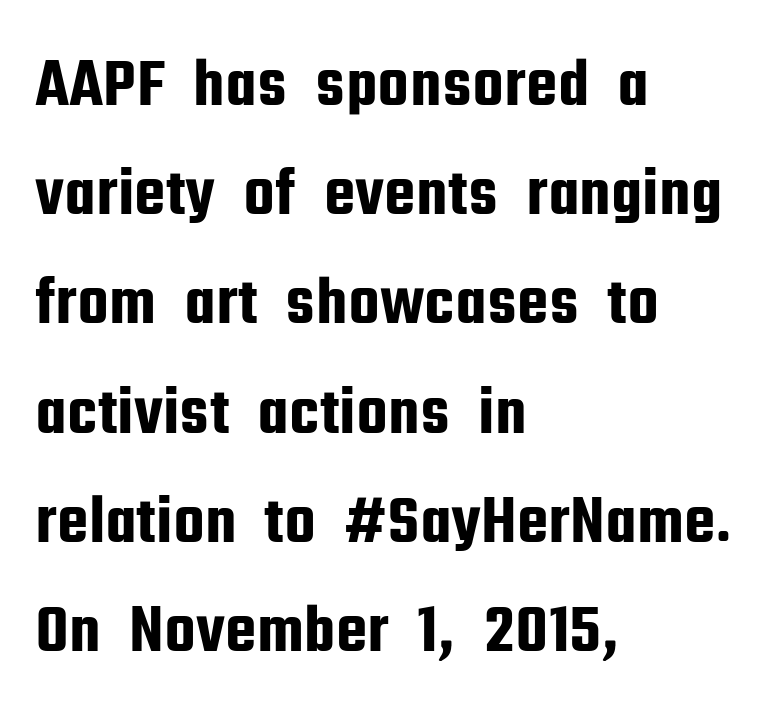
Q: Is the text italic (slanted)? A: No, it is upright.
Q: Is the typeface a serif or a sans-serif typeface? A: Sans-serif.
Q: Is the text underlined? A: No.
Q: How is the paragraph aligned? A: Left-aligned.
Q: Is the spacing between letters normal or unusually wide? A: Normal.
Q: Is the spacing between lines tight, normal or loose? A: Normal.
Q: Width (condensed, normal, or wide)? A: Condensed.
Q: Stroke contrast? A: Low.
Q: x-height? A: Medium.
Q: Monospaced? A: No.
